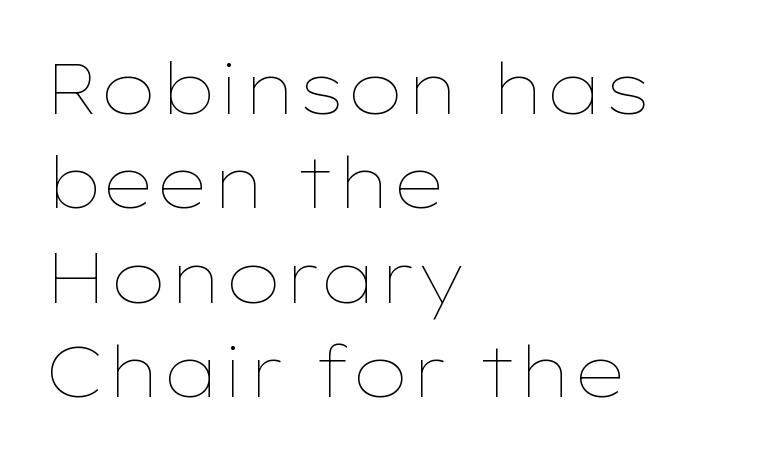
The image shows 70 px thin, wide type, upright; set left-aligned, normal line spacing (1.35x), normal letter spacing, not underlined; low stroke contrast and a medium x-height.
